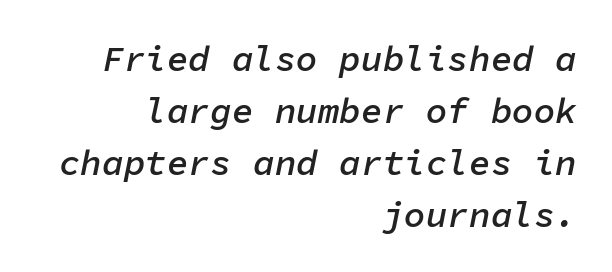
The image shows 36 px semibold type, italic (leaning right), monospaced; set right-aligned, normal line spacing (1.44x), normal letter spacing, not underlined; low stroke contrast and a medium x-height.
